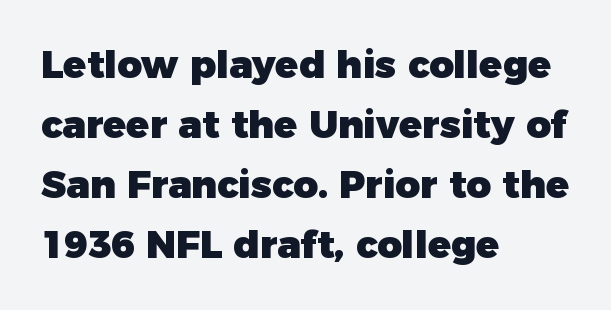
Q: Is the text bold? A: Yes.
Q: Is the text italic (slanted)? A: No, it is upright.
Q: Is the typeface a serif or a sans-serif typeface? A: Sans-serif.
Q: Is the text underlined? A: No.
Q: How is the paragraph aligned? A: Left-aligned.
Q: Is the spacing between letters normal or unusually wide? A: Normal.
Q: Is the spacing between lines tight, normal or loose? A: Normal.
Q: Width (condensed, normal, or wide)? A: Normal.
Q: Stroke contrast? A: Low.
Q: x-height? A: Medium.
Q: Monospaced? A: No.
